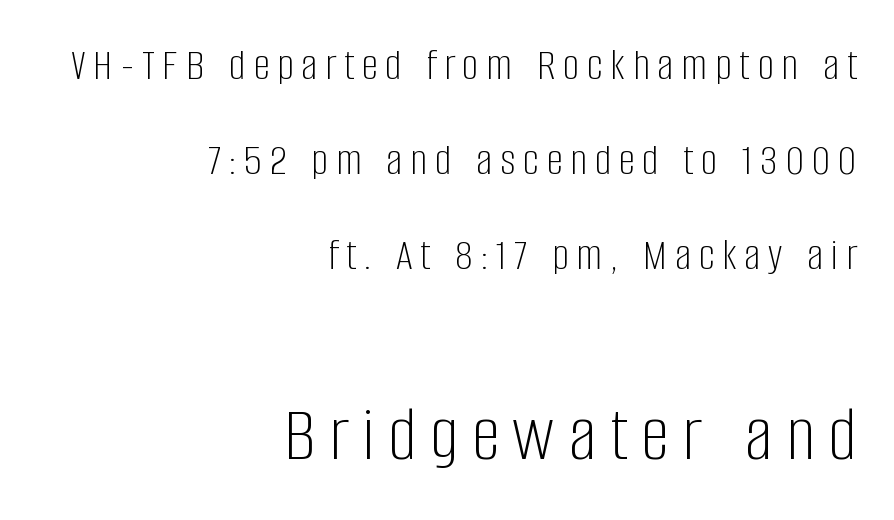
Every stem runs plumb, perpendicular to the baseline. These two chunks differ in scale, with the bottom chunk taking the larger measure. Grotesque or geometric, the face here clearly has no serifs. Descenders hang freely into open space.
